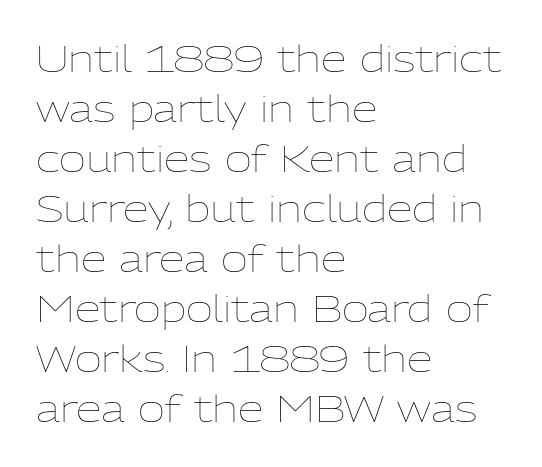
{"italic": "no", "bold": "no", "weight": "thin", "width": "normal", "stroke_contrast": "low", "x_height": "medium", "monospaced": "no", "underline": "no", "align": "left", "line_spacing": "normal", "line_spacing_ratio": 1.35, "letter_spacing": "normal", "letter_spacing_em": 0.0, "glyph_px": 37}
